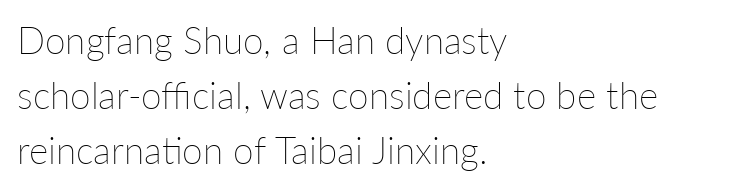
The weight tops out at a normal text grade. These lines keep a tight, regular rhythm from letter to letter. Varying glyph widths throughout — classic text-font behaviour. Line spacing here is normal. Does the copy run flush right? No — it runs flush left.
